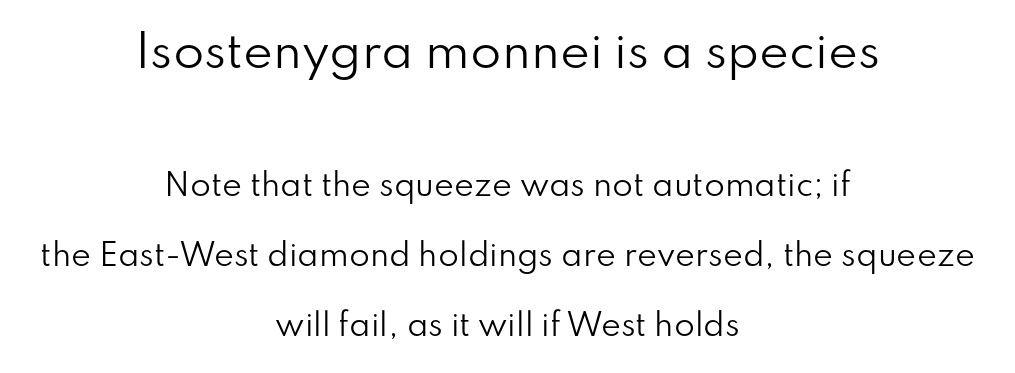
{"serif": "no", "italic": "no", "bold": "no", "weight": "regular", "width": "normal", "stroke_contrast": "low", "x_height": "small", "monospaced": "no", "underline": "no", "align": "center", "line_spacing": "loose", "line_spacing_ratio": 2.33, "letter_spacing": "normal", "letter_spacing_em": 0.0, "larger_block": "first", "size_ratio": 1.5, "glyph_px": 45}
